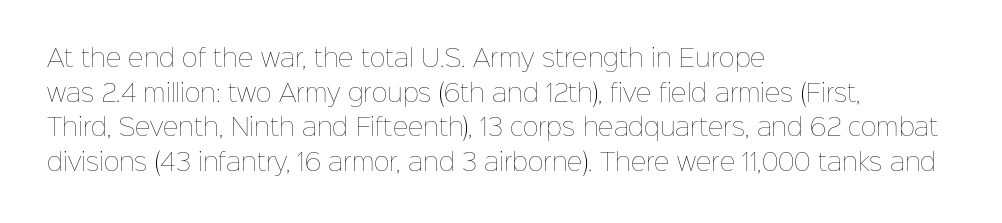
{"italic": "no", "bold": "no", "underline": "no", "align": "left", "line_spacing": "normal", "line_spacing_ratio": 1.44, "letter_spacing": "normal", "letter_spacing_em": 0.0, "glyph_px": 24}
